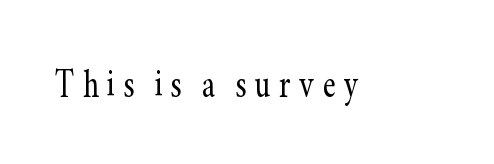
The letters advance in unequal steps, a hallmark of proportional type. Style check: upright. Glance below the letters and you will spot only blank space. Serifs: yes, visible at the terminals of the letterforms.
